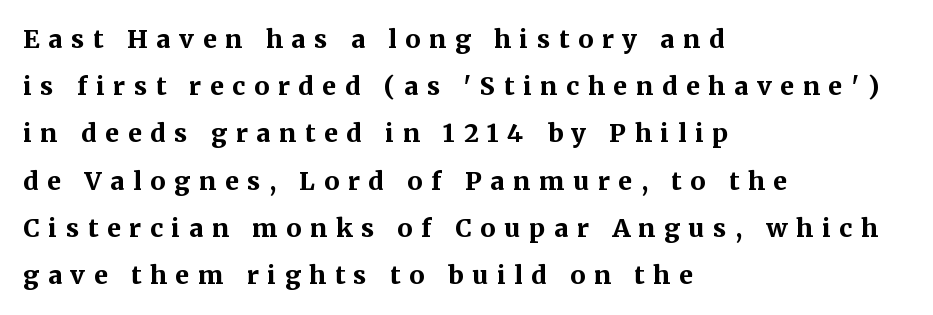
{"italic": "no", "bold": "yes", "underline": "no", "align": "left", "line_spacing_ratio": 1.89, "letter_spacing": "wide", "letter_spacing_em": 0.35, "glyph_px": 25}
